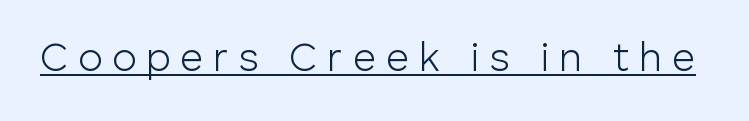
The image shows 40 px light sans-serif type, upright; set unusually wide letter spacing (+0.25 em), underlined; low stroke contrast and a medium x-height.
